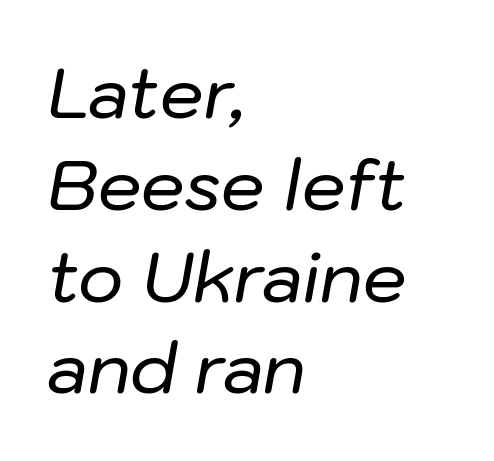
Rule under the text: the space is simply empty. Which margin do the lines hug? The left one — the right edge is uneven. Vertically, the passage feels balanced, rows spaced as you'd expect. These lines are rendered in a variable-pitch font. This rendering leaves character spacing at its baseline value.
